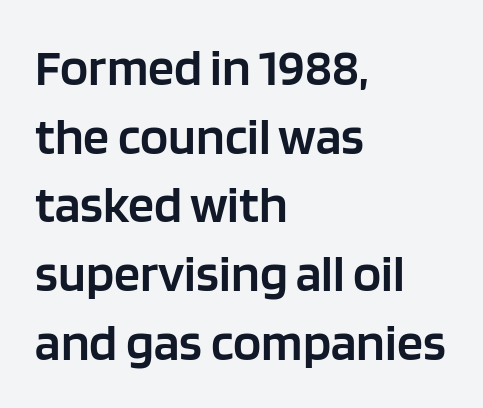
The image shows 52 px semibold sans-serif type, upright; set left-aligned, normal line spacing (1.32x), normal letter spacing, not underlined; low stroke contrast and a large x-height.
